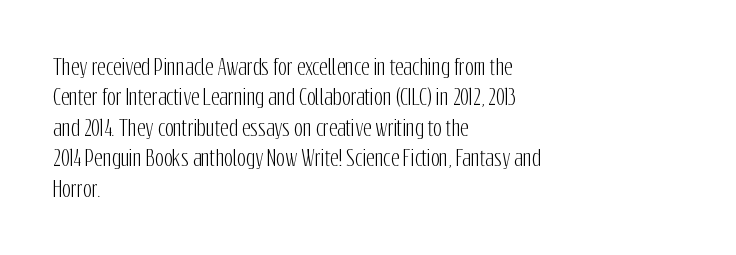
{"italic": "no", "underline": "no", "align": "left", "line_spacing": "normal", "line_spacing_ratio": 1.45, "letter_spacing": "normal", "letter_spacing_em": 0.0, "glyph_px": 21}
